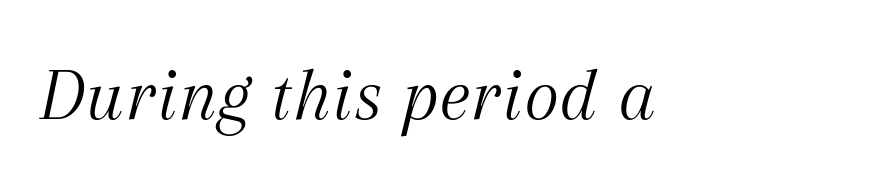
{"serif": "yes", "italic": "yes", "lean": "right", "slant_degrees": 12, "bold": "no", "weight": "light", "width": "normal", "stroke_contrast": "medium", "x_height": "medium", "monospaced": "no", "underline": "no", "letter_spacing": "normal", "letter_spacing_em": 0.0, "glyph_px": 76}
